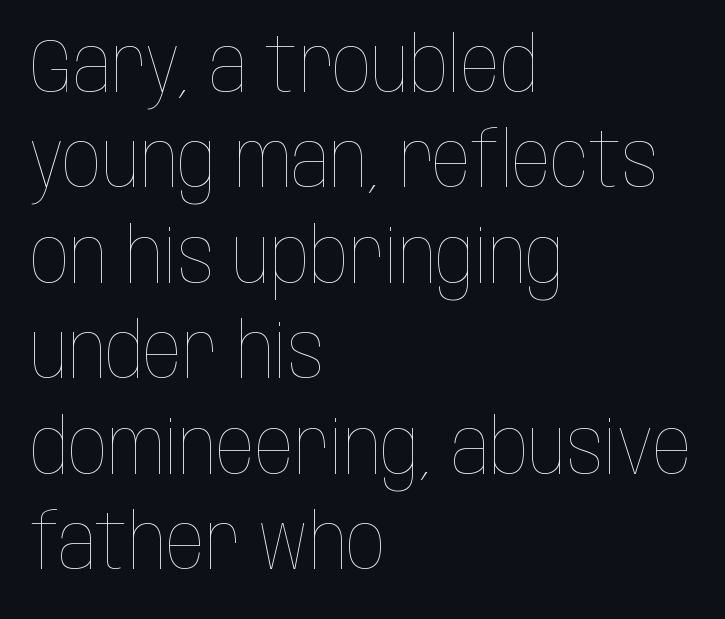
A student would call this left alignment; a typographer would say flush left, rag right. Anything drawn beneath the words? Only blank space. Characters follow at the spacing the type designer built in. Varying glyph widths throughout — classic text-font behaviour.
